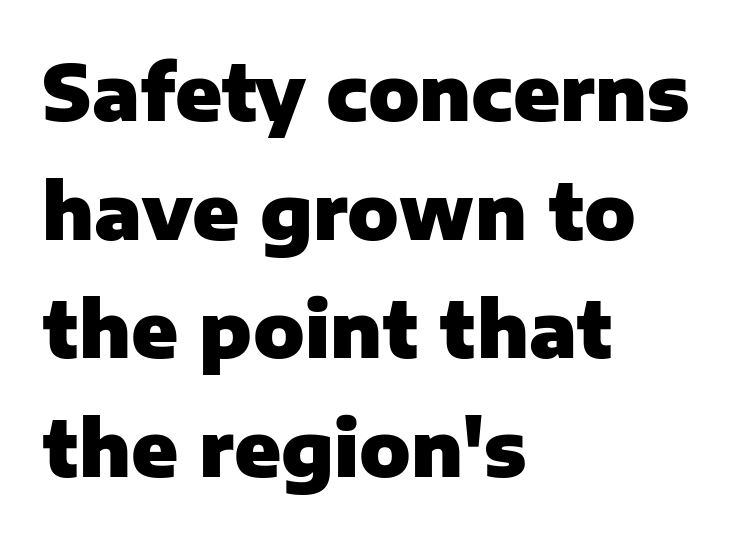
{"serif": "no", "italic": "no", "bold": "yes", "weight": "heavy", "width": "normal", "stroke_contrast": "low", "x_height": "medium", "monospaced": "no", "underline": "no", "align": "left", "line_spacing": "normal", "line_spacing_ratio": 1.56, "letter_spacing": "normal", "letter_spacing_em": 0.0, "glyph_px": 76}
